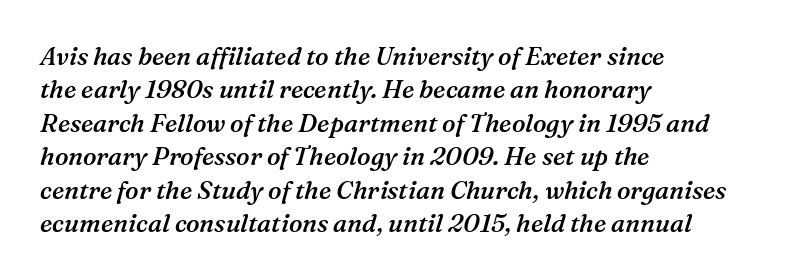
Q: Is the text bold? A: Semi-bold.
Q: Is the text italic (slanted)? A: Yes, it leans right by about 16 degrees.
Q: Is the text underlined? A: No.
Q: How is the paragraph aligned? A: Left-aligned.
Q: Is the spacing between letters normal or unusually wide? A: Normal.
Q: Is the spacing between lines tight, normal or loose? A: Normal.
